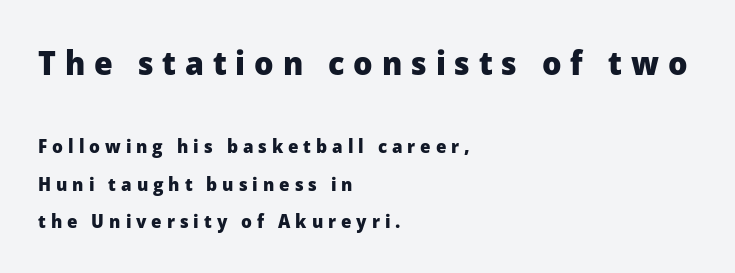
Q: Is the text bold? A: Yes.
Q: Is the text italic (slanted)? A: No, it is upright.
Q: Is the typeface a serif or a sans-serif typeface? A: Sans-serif.
Q: Is the text underlined? A: No.
Q: How is the paragraph aligned? A: Left-aligned.
Q: Is the spacing between letters normal or unusually wide? A: Unusually wide.
Q: Is the spacing between lines tight, normal or loose? A: Loose.
Q: Which block of text is set in a larger size, the first (top) or the second (bottom)? A: The first (top) one.
Q: Width (condensed, normal, or wide)? A: Normal.
Q: Stroke contrast? A: Low.
Q: x-height? A: Medium.
Q: Monospaced? A: No.
